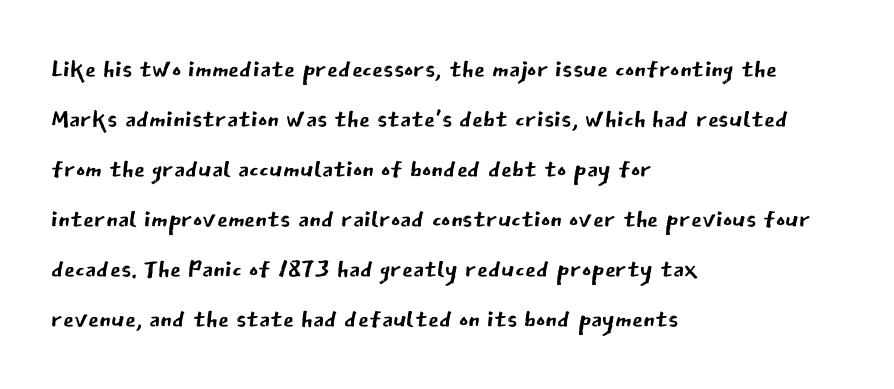
Layout note: lines flush left. It's the straight-up-and-down kind of type. The passage shown is typed in a proportional face where columns would drift. Evenly set lines give the paragraph a standard silhouette.
